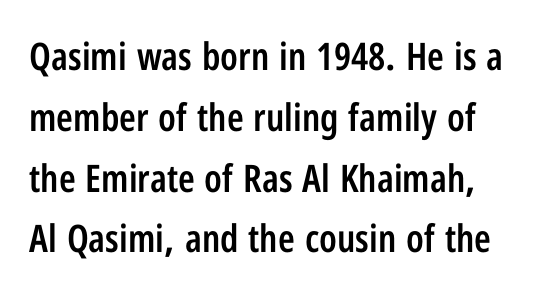
Q: Is the text bold? A: Semi-bold.
Q: Is the text italic (slanted)? A: No, it is upright.
Q: Is the typeface a serif or a sans-serif typeface? A: Sans-serif.
Q: Is the text underlined? A: No.
Q: Is the spacing between letters normal or unusually wide? A: Normal.
Q: Is the spacing between lines tight, normal or loose? A: Normal.
Q: Width (condensed, normal, or wide)? A: Condensed.
Q: Stroke contrast? A: Low.
Q: x-height? A: Medium.
Q: Monospaced? A: No.
